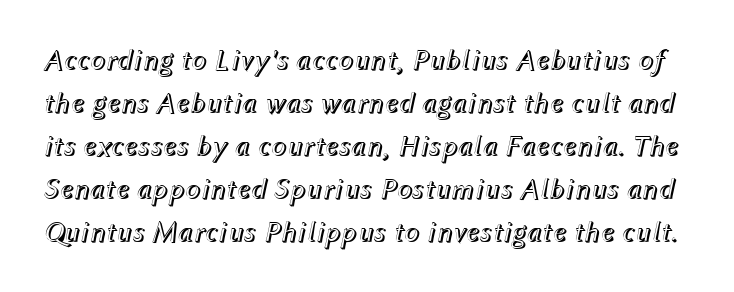
Q: Is the text italic (slanted)? A: Yes, it leans right by about 12 degrees.
Q: Is the text underlined? A: No.
Q: Is the spacing between letters normal or unusually wide? A: Normal.
Q: Is the spacing between lines tight, normal or loose? A: Normal.
Q: Width (condensed, normal, or wide)? A: Normal.
Q: x-height? A: Medium.
Q: Monospaced? A: No.
